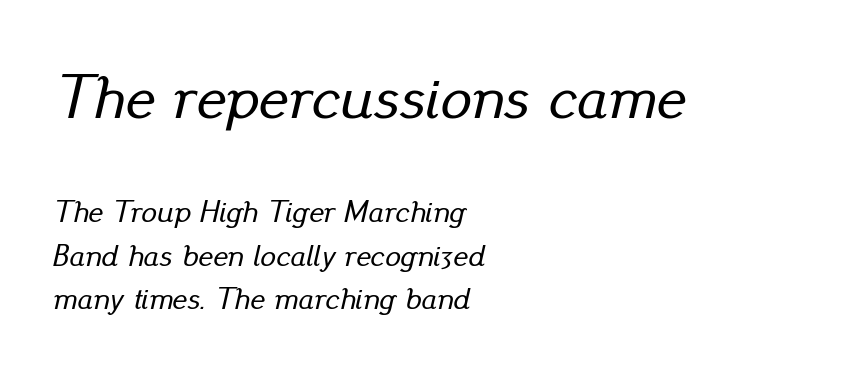
The letters in the upper block stand taller than those in the block below. Students, note that the glyphs here touch the page at normal intervals. A typesetter would call this proportional, since set widths differ per character. The zone under the glyphs is completely vacant. Rows of type keep a routine distance in the vertical direction.
